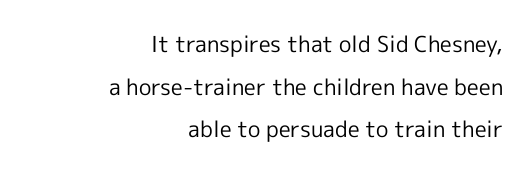
The image shows 22 px text type, upright; set right-aligned, loose line spacing (1.94x), normal letter spacing, not underlined.
